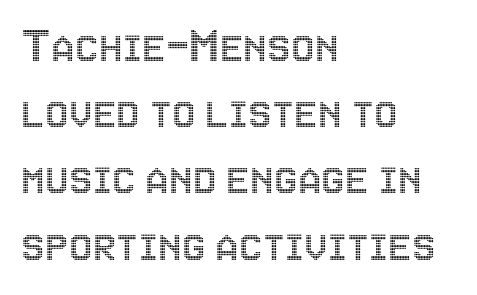
The line-height multiplier appears to be the usual default. Any mark beneath the type? The region is blank. This rendering leaves character spacing at its baseline value. In CSS terms this would be text-align: left.
